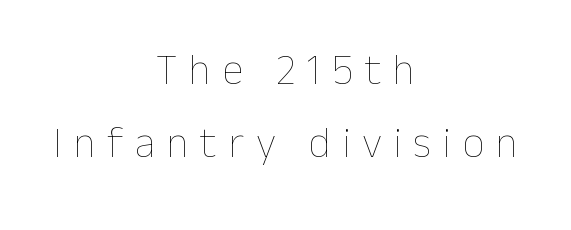
Q: Is the text bold? A: No.
Q: Is the text italic (slanted)? A: No, it is upright.
Q: Is the text underlined? A: No.
Q: How is the paragraph aligned? A: Centered.
Q: Is the spacing between letters normal or unusually wide? A: Unusually wide.
Q: Is the spacing between lines tight, normal or loose? A: Normal.
Q: Width (condensed, normal, or wide)? A: Normal.
Q: Stroke contrast? A: Low.
Q: x-height? A: Medium.
Q: Monospaced? A: No.
